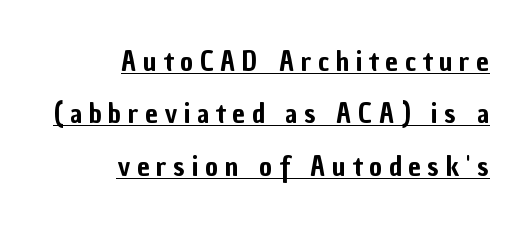
The image shows 28 px condensed sans-serif type, upright; set right-aligned, line spacing 1.87x, unusually wide letter spacing (+0.24 em), underlined; low stroke contrast and a medium x-height.
